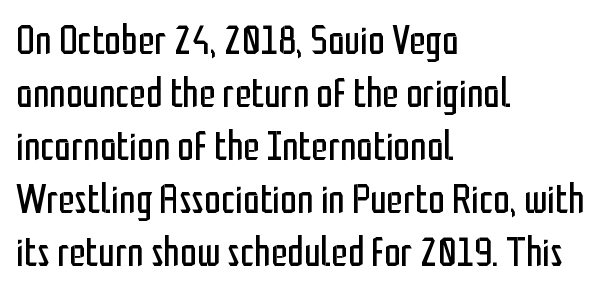
{"serif": "no", "italic": "no", "bold": "no", "weight": "regular", "width": "condensed", "stroke_contrast": "low", "x_height": "medium", "monospaced": "no", "underline": "no", "align": "left", "line_spacing": "normal", "line_spacing_ratio": 1.26, "letter_spacing": "normal", "letter_spacing_em": 0.0, "glyph_px": 42}
